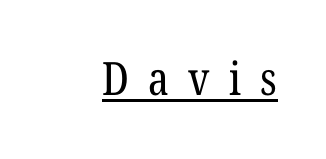
Q: Is the text bold? A: No.
Q: Is the text italic (slanted)? A: No, it is upright.
Q: Is the typeface a serif or a sans-serif typeface? A: Serif.
Q: Is the text underlined? A: Yes.
Q: Is the spacing between letters normal or unusually wide? A: Unusually wide.
Q: Width (condensed, normal, or wide)? A: Condensed.
Q: Stroke contrast? A: Low.
Q: x-height? A: Medium.
Q: Monospaced? A: No.
